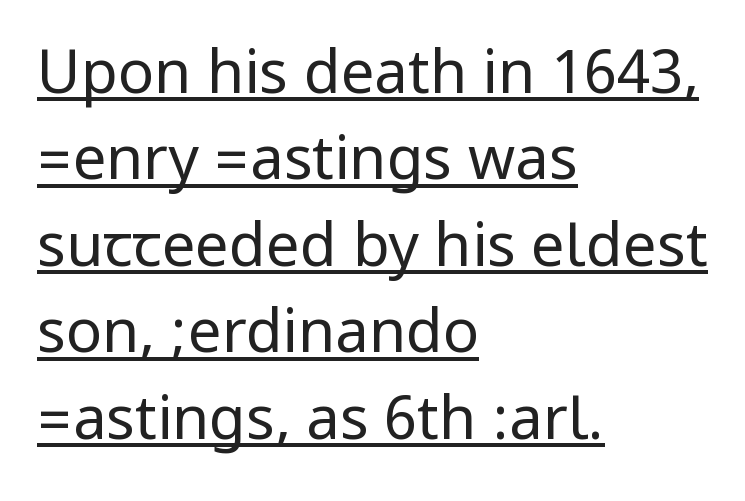
The image shows 60 px regular-weight, condensed sans-serif type, upright; set left-aligned, normal line spacing (1.44x), normal letter spacing, underlined; low stroke contrast.
